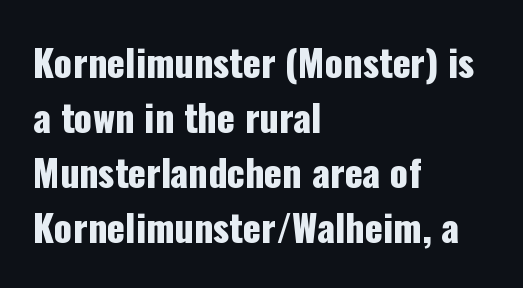
{"serif": "no", "italic": "no", "width": "condensed", "stroke_contrast": "low", "x_height": "medium", "monospaced": "no", "underline": "no", "align": "left", "line_spacing": "normal", "line_spacing_ratio": 1.49, "letter_spacing": "normal", "letter_spacing_em": 0.0, "glyph_px": 37}
